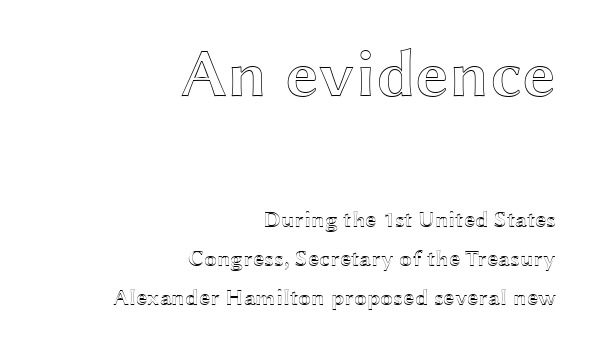
The image shows 68 px wide type, upright; set right-aligned, line spacing 1.71x, normal letter spacing, not underlined; the first (top) block is 2.96x larger; a medium x-height.
